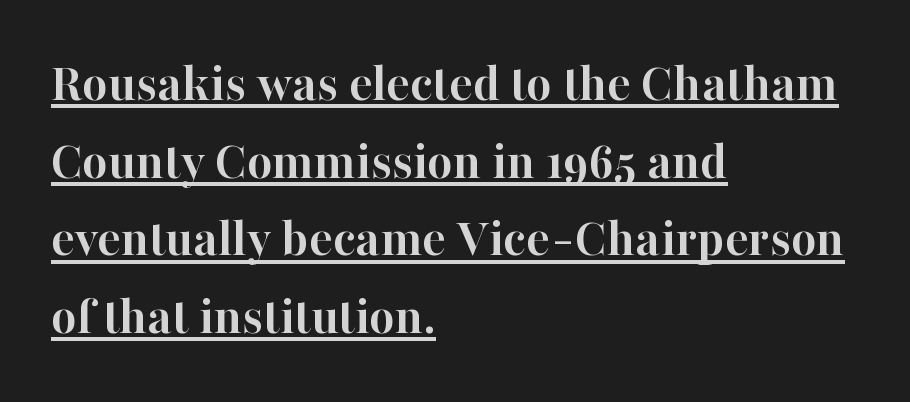
{"serif": "yes", "italic": "no", "bold": "yes", "weight": "semibold", "width": "normal", "stroke_contrast": "high", "x_height": "medium", "monospaced": "no", "underline": "yes", "align": "left", "line_spacing": "normal", "line_spacing_ratio": 1.41, "letter_spacing": "normal", "letter_spacing_em": 0.0, "glyph_px": 55}
